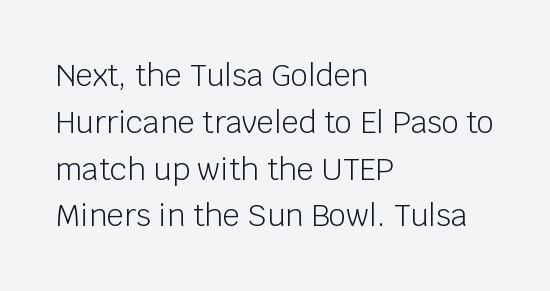
{"serif": "no", "italic": "no", "bold": "no", "weight": "light", "width": "normal", "stroke_contrast": "low", "x_height": "large", "monospaced": "no", "underline": "no", "align": "left", "line_spacing": "normal", "line_spacing_ratio": 1.56, "letter_spacing": "normal", "letter_spacing_em": 0.0, "glyph_px": 30}
